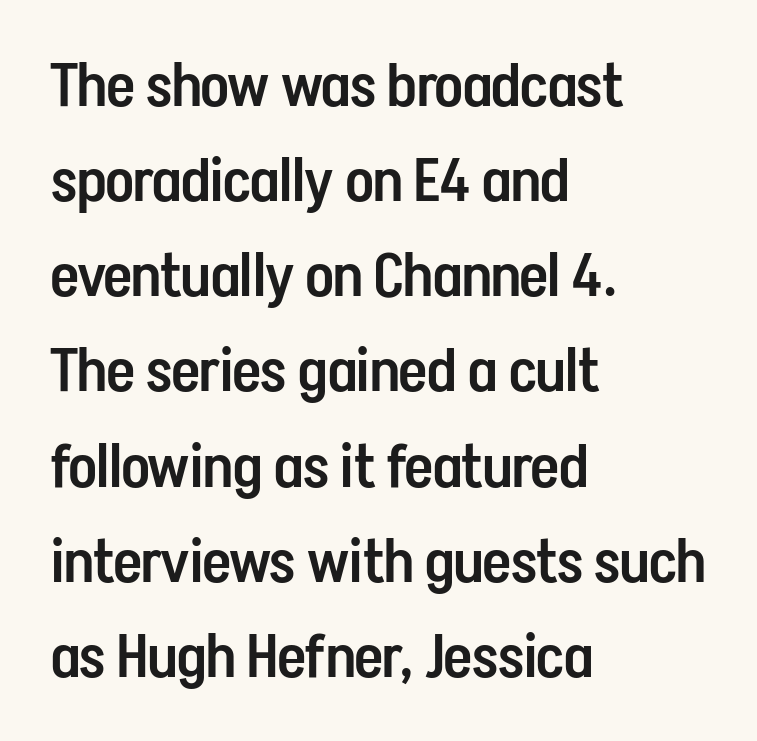
Q: Is the text bold? A: Semi-bold.
Q: Is the text italic (slanted)? A: No, it is upright.
Q: Is the typeface a serif or a sans-serif typeface? A: Sans-serif.
Q: Is the text underlined? A: No.
Q: How is the paragraph aligned? A: Left-aligned.
Q: Is the spacing between letters normal or unusually wide? A: Normal.
Q: Is the spacing between lines tight, normal or loose? A: Normal.
Q: Width (condensed, normal, or wide)? A: Condensed.
Q: Stroke contrast? A: Low.
Q: x-height? A: Medium.
Q: Monospaced? A: No.
